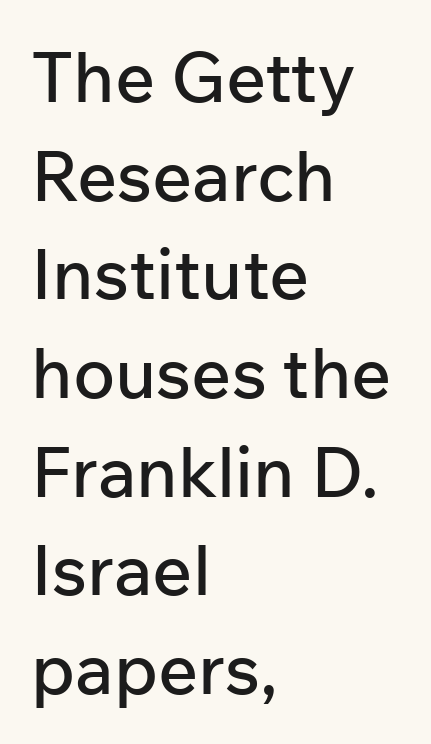
The image shows 70 px sans-serif type, upright; set left-aligned, normal line spacing (1.41x), normal letter spacing, not underlined; low stroke contrast and a medium x-height.
